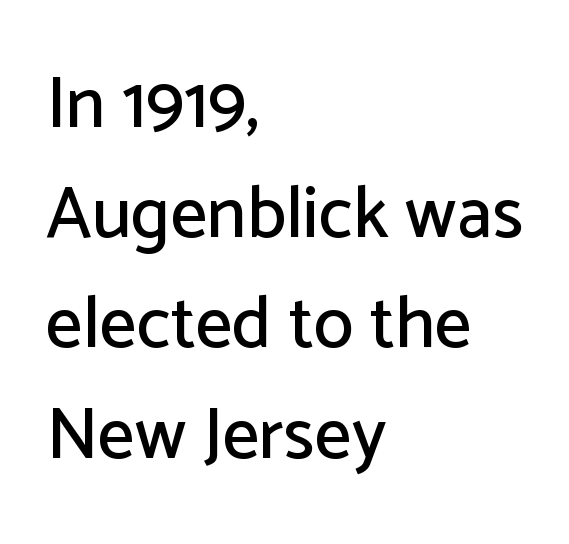
The image shows 73 px sans-serif type, upright; set left-aligned, normal line spacing (1.51x), normal letter spacing, not underlined; low stroke contrast and a medium x-height.
